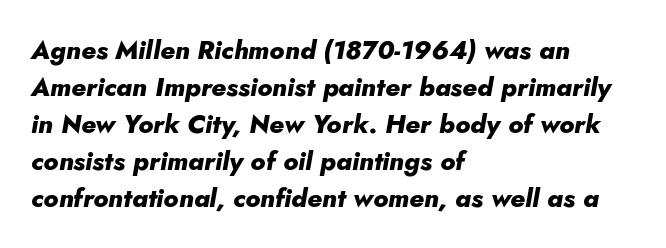
{"italic": "yes", "lean": "right", "slant_degrees": 10, "bold": "yes", "underline": "no", "align": "left", "line_spacing": "normal", "line_spacing_ratio": 1.42, "letter_spacing": "normal", "letter_spacing_em": 0.0, "glyph_px": 26}
